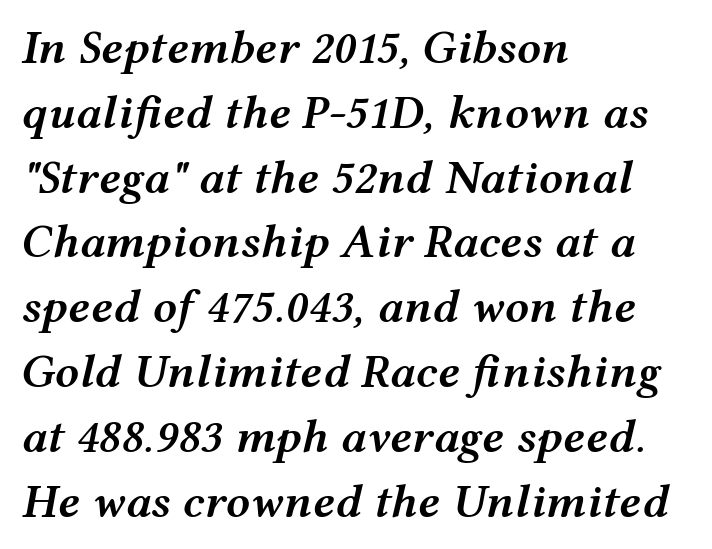
If you measured baseline to baseline, you'd find a middling distance. The passage shown is typed in a proportional face where columns would drift. The axis of the letterforms is tilted away from vertical. How are the letters spaced? Ordinarily, with no added tracking.
